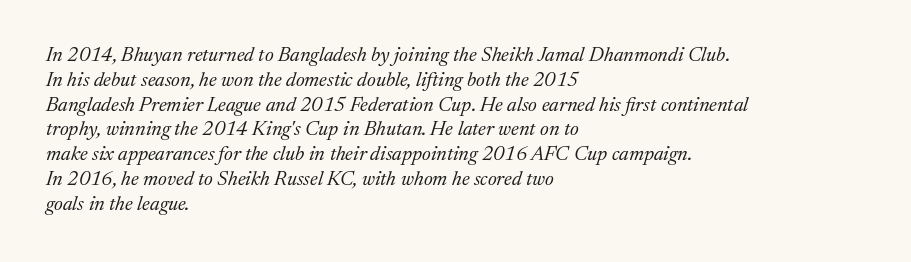
There is no visible air inserted between adjacent glyphs. Check under the words: just untouched page. Rendered with sloped, italic letterforms. Layout note: lines flush left. Stem width sits at or under what a default text font uses.
